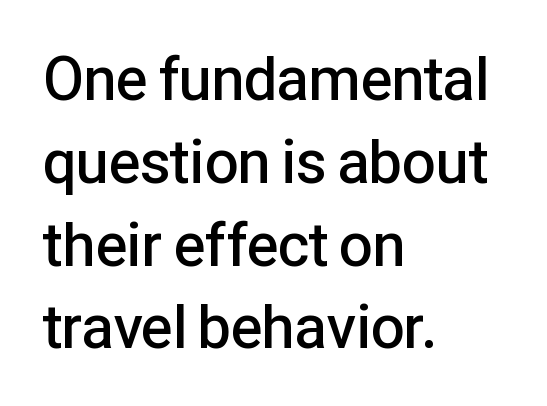
Horizontally, the lines are justified to the leading edge only. Quick note: underline off. Is there much room between lines? A standard amount, neither cramped nor airy. Varying glyph widths throughout — classic text-font behaviour. Each letter's strokes conclude bluntly, with no projecting serifs. Does extra space separate the letters? No, they use regular spacing.
